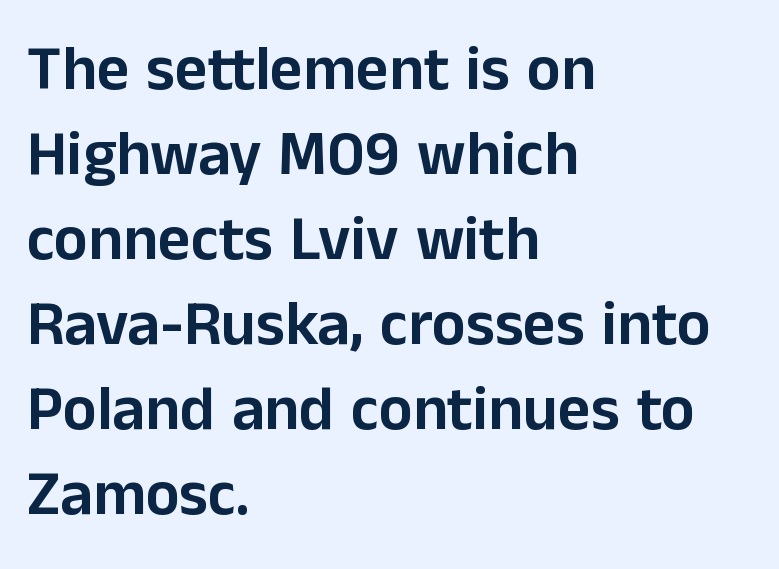
The leading is moderate, giving the passage an even texture. The paragraph has a hard left edge and a soft right edge. Observe the absence of serifs on each vertical stroke in this sample. The tracking reads as untouched default to a designer's eye. Any mark beneath the type? The region is blank. The font's upright variant was chosen for this text.
